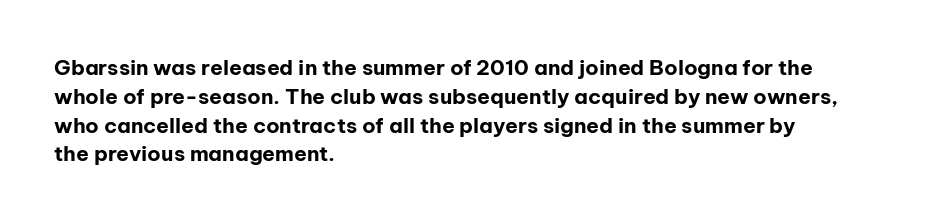
Q: Is the text bold? A: Yes.
Q: Is the text italic (slanted)? A: No, it is upright.
Q: Is the text underlined? A: No.
Q: How is the paragraph aligned? A: Left-aligned.
Q: Is the spacing between letters normal or unusually wide? A: Normal.
Q: Is the spacing between lines tight, normal or loose? A: Normal.
